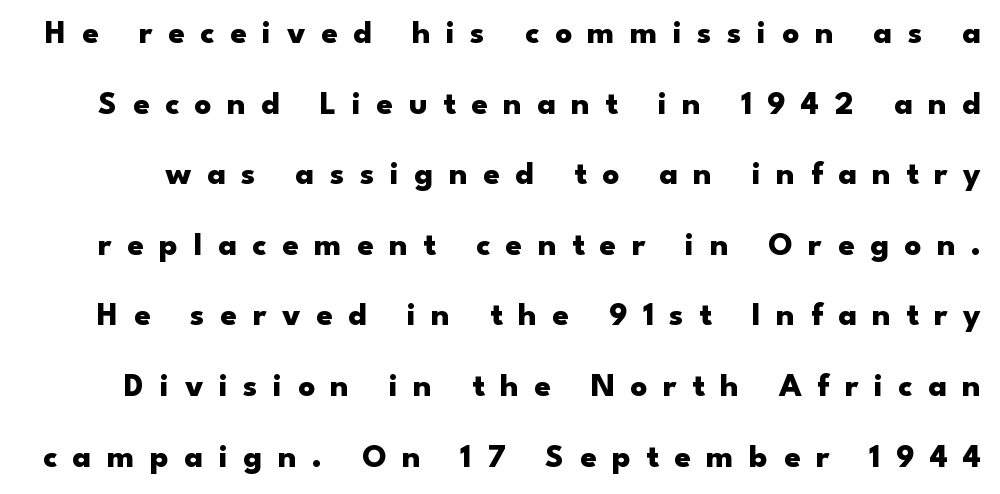
The image shows 33 px heavy, wide sans-serif type, upright; set loose line spacing (2.14x), unusually wide letter spacing (+0.47 em), not underlined; low stroke contrast and a small x-height.
